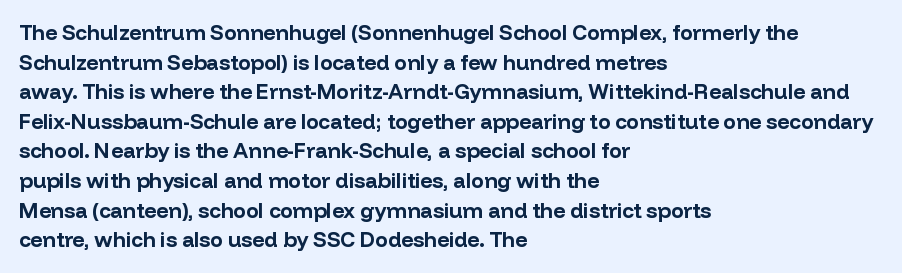
The image shows 21 px bold type, upright; set left-aligned, normal line spacing (1.41x), normal letter spacing, not underlined.
